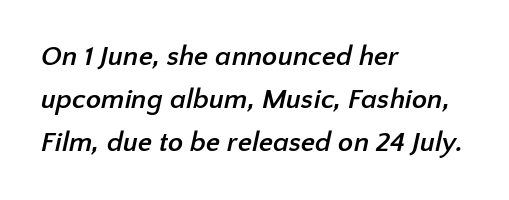
Beneath every word, the page is bare. Characters follow at the spacing the type designer built in. Check where the strokes stop: nothing finishes them off — pure sans. A normal amount of white space separates one row of letters from the next. One-word summary of the alignment: left.
